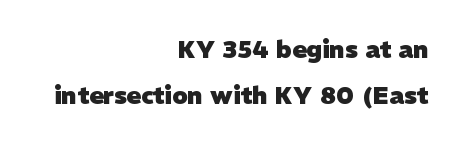
{"bold": "yes", "underline": "no", "align": "right", "line_spacing": "loose", "line_spacing_ratio": 1.91, "letter_spacing": "normal", "letter_spacing_em": 0.0, "glyph_px": 24}
